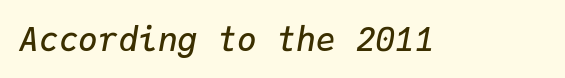
No extra tracking has been applied to these lines. The passage shown is not underscored anywhere. Weight: semibold (demi). It's the slanting kind of type. Is this a fixed-width face? Yes — each glyph sits in an identical cell.
